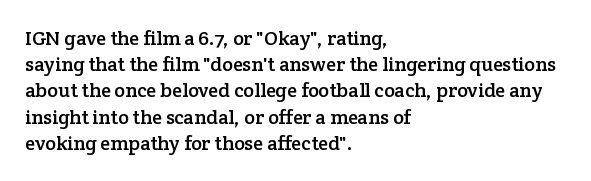
Rows of type keep a routine distance in the vertical direction. Designer's note — italics off, roman on. These lines stack with their left ends in a neat column. You could call the tracking neutral — neither tight nor loose. Each row of text sits above clean, open space.
